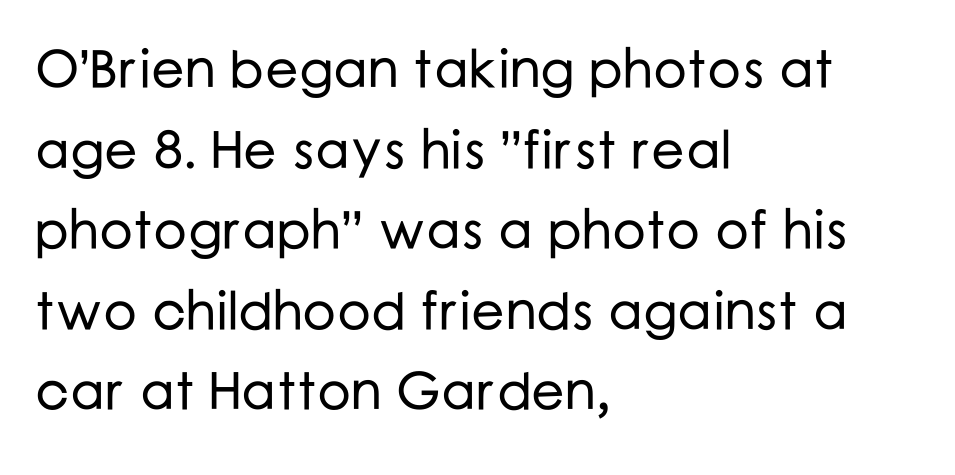
What kind of face is this? One without serifs — a sans. Alignment: flush left. Is the letter spacing exaggerated? No — it looks like the ordinary default. Any mark beneath the type? The region is blank. Normally led — the rows are evenly, conventionally spaced.
